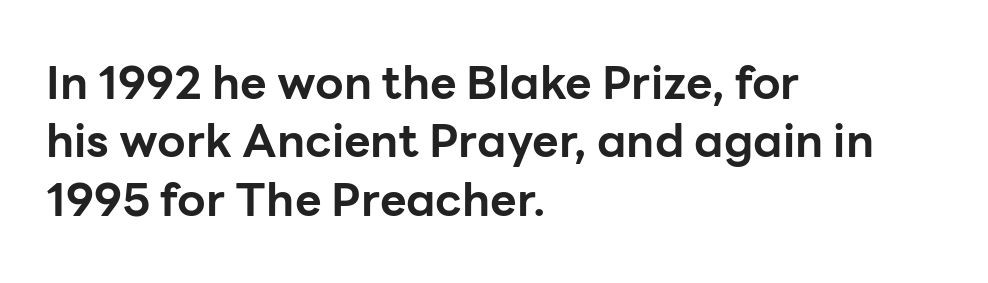
Q: Is the text bold? A: Yes.
Q: Is the text italic (slanted)? A: No, it is upright.
Q: Is the typeface a serif or a sans-serif typeface? A: Sans-serif.
Q: Is the text underlined? A: No.
Q: How is the paragraph aligned? A: Left-aligned.
Q: Is the spacing between letters normal or unusually wide? A: Normal.
Q: Is the spacing between lines tight, normal or loose? A: Normal.
Q: Width (condensed, normal, or wide)? A: Normal.
Q: Stroke contrast? A: Low.
Q: x-height? A: Medium.
Q: Monospaced? A: No.
